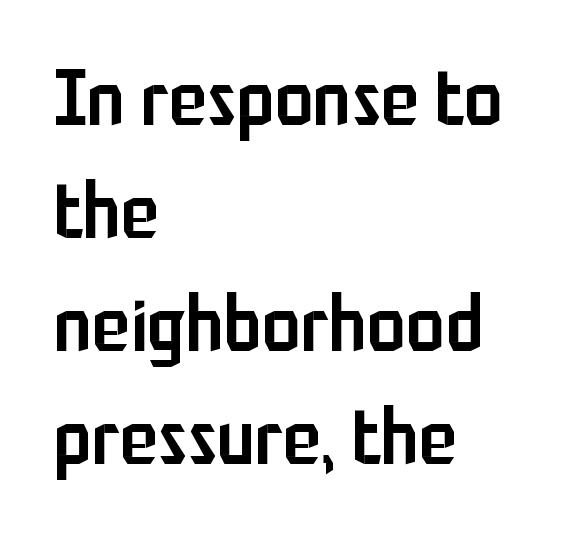
Q: Is the text bold? A: Semi-bold.
Q: Is the text italic (slanted)? A: No, it is upright.
Q: Is the typeface a serif or a sans-serif typeface? A: Sans-serif.
Q: Is the text underlined? A: No.
Q: How is the paragraph aligned? A: Left-aligned.
Q: Is the spacing between letters normal or unusually wide? A: Normal.
Q: Is the spacing between lines tight, normal or loose? A: Normal.
Q: Width (condensed, normal, or wide)? A: Condensed.
Q: Stroke contrast? A: Low.
Q: x-height? A: Medium.
Q: Monospaced? A: No.
